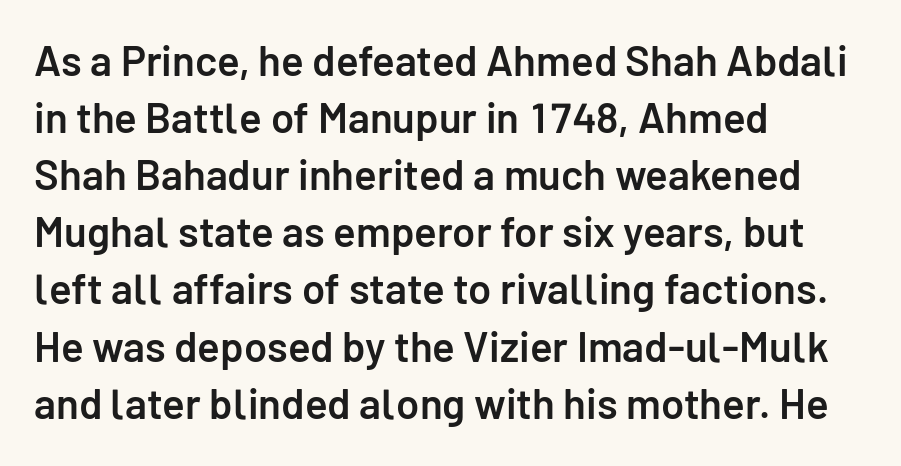
The setting favours the left margin, as ordinary paragraphs usually do. Posture: vertical. The area under the type is left untouched. Nothing unusual about the tracking: characters are spaced as the font intends.
